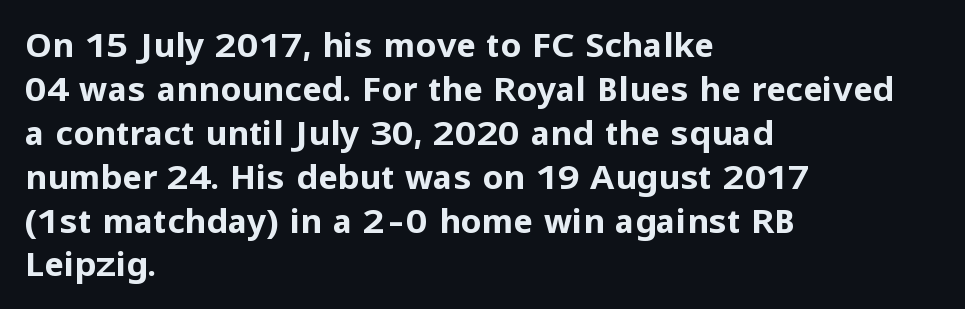
Do the characters align in a grid? No, the font is proportional. In terms of letterform style, serifs are entirely absent. The face used here has the dense, thick strokes of a bold. The rendering keeps characters at their native spacing.
